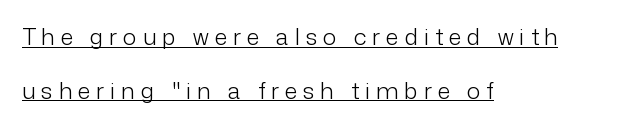
The type sits square on the baseline with zero lean. The compositor pushed each line to the left boundary. The cut favours lightness, reaching ordinary text weight at its darkest. This is underlined copy, the kind a proofreader might mark for attention. One glance says open: line gaps are wider than usual.
